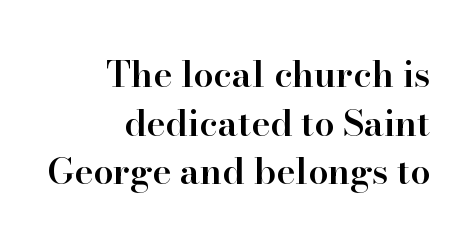
The image shows 36 px semibold serif type, upright; set right-aligned, normal line spacing (1.35x), normal letter spacing, not underlined; high stroke contrast and a small x-height.
